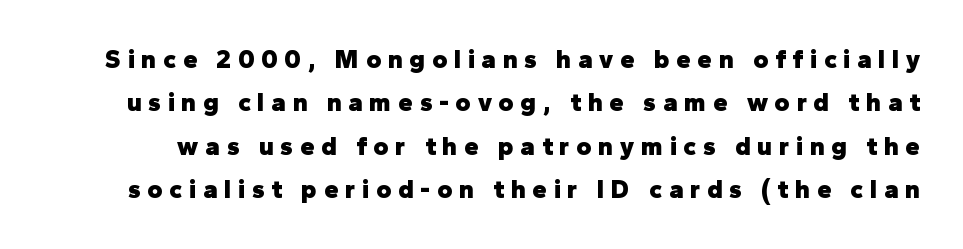
Emphasis by weight is at full strength: bold. No word sits above an underline. When letters stand straight like this, we call the style roman or upright. The leading is moderate, giving the passage an even texture. The line texture is sparse and dotted thanks to wide tracking.
